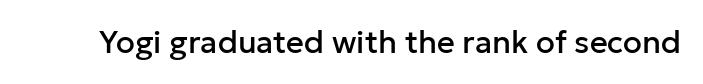
Italic? Not at all — the glyphs are vertical. Descender tails drop into unmarked territory. The glyphs in this specimen are sans serif. Spacing between characters is what you'd get straight out of the box.
